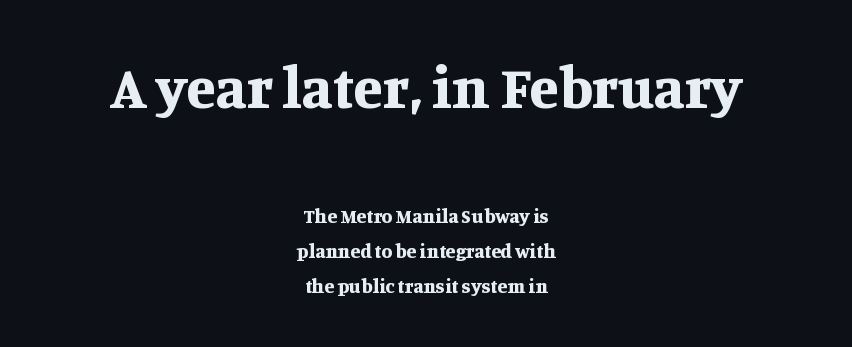
{"serif": "yes", "italic": "no", "bold": "yes", "weight": "bold", "width": "normal", "stroke_contrast": "medium", "x_height": "large", "monospaced": "no", "underline": "no", "align": "center", "line_spacing_ratio": 1.76, "letter_spacing": "normal", "letter_spacing_em": 0.0, "larger_block": "first", "size_ratio": 3.0, "glyph_px": 60}
